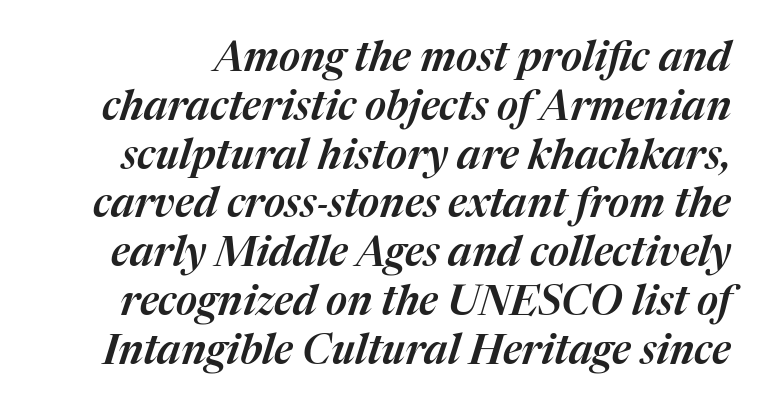
Nothing unusual about the tracking: characters are spaced as the font intends. Tall strokes in this sample are angled rather than plumb. The strip under each line holds only bare page. A typesetter would call this proportional, since set widths differ per character.
